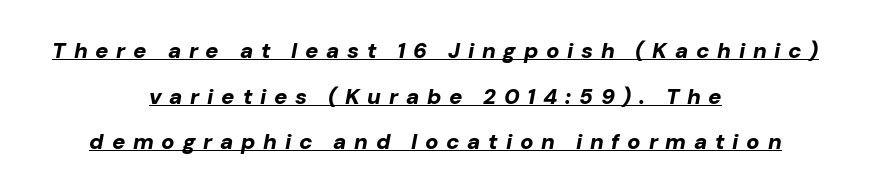
{"italic": "yes", "lean": "right", "slant_degrees": 10, "bold": "yes", "underline": "yes", "align": "center", "line_spacing": "loose", "line_spacing_ratio": 2.07, "letter_spacing": "wide", "letter_spacing_em": 0.35, "glyph_px": 22}
